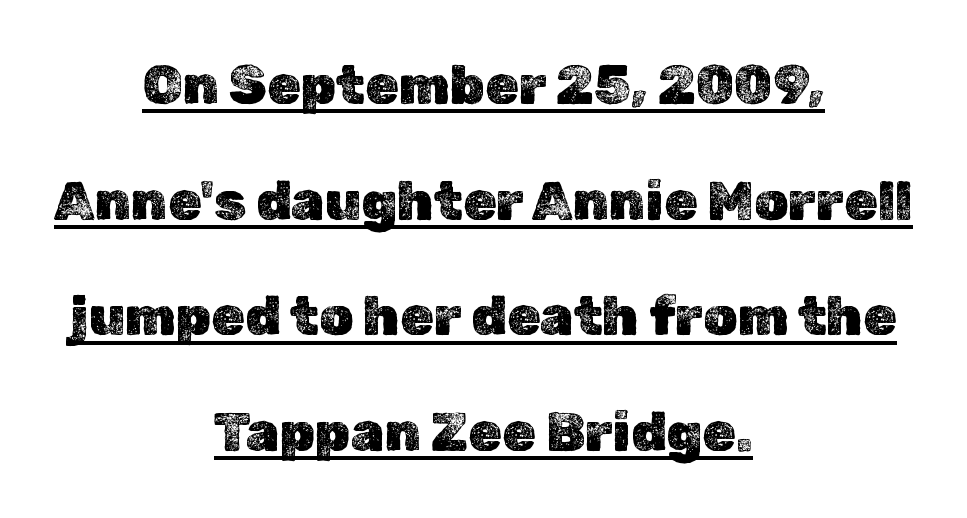
The image shows 54 px text type, upright; set centered, loose line spacing (2.14x), normal letter spacing, underlined; a medium x-height.
